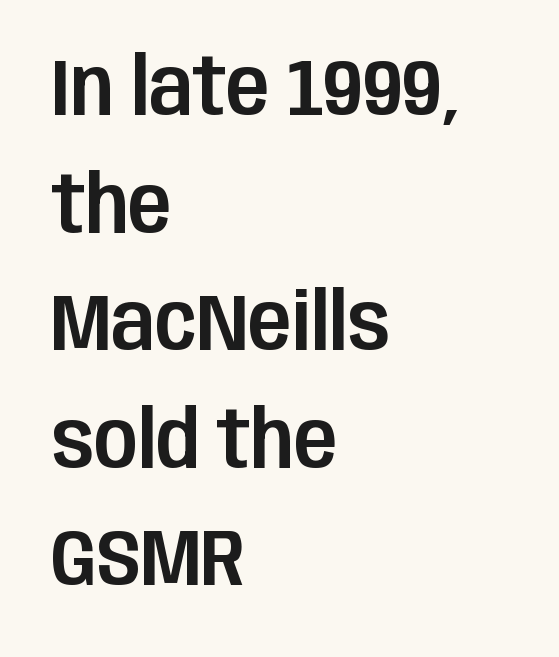
Q: Is the text italic (slanted)? A: No, it is upright.
Q: Is the typeface a serif or a sans-serif typeface? A: Sans-serif.
Q: Is the text underlined? A: No.
Q: How is the paragraph aligned? A: Left-aligned.
Q: Is the spacing between letters normal or unusually wide? A: Normal.
Q: Is the spacing between lines tight, normal or loose? A: Normal.
Q: Width (condensed, normal, or wide)? A: Condensed.
Q: Stroke contrast? A: Low.
Q: x-height? A: Large.
Q: Monospaced? A: No.
